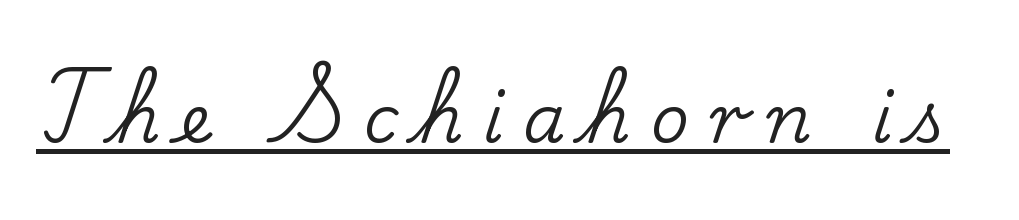
Serif or sans? Serif — the stroke terminals have little feet. How are the letters spaced? Widely, with obvious added tracking. The letters advance in unequal steps, a hallmark of proportional type. Honestly, the underline is the first thing you notice here.
